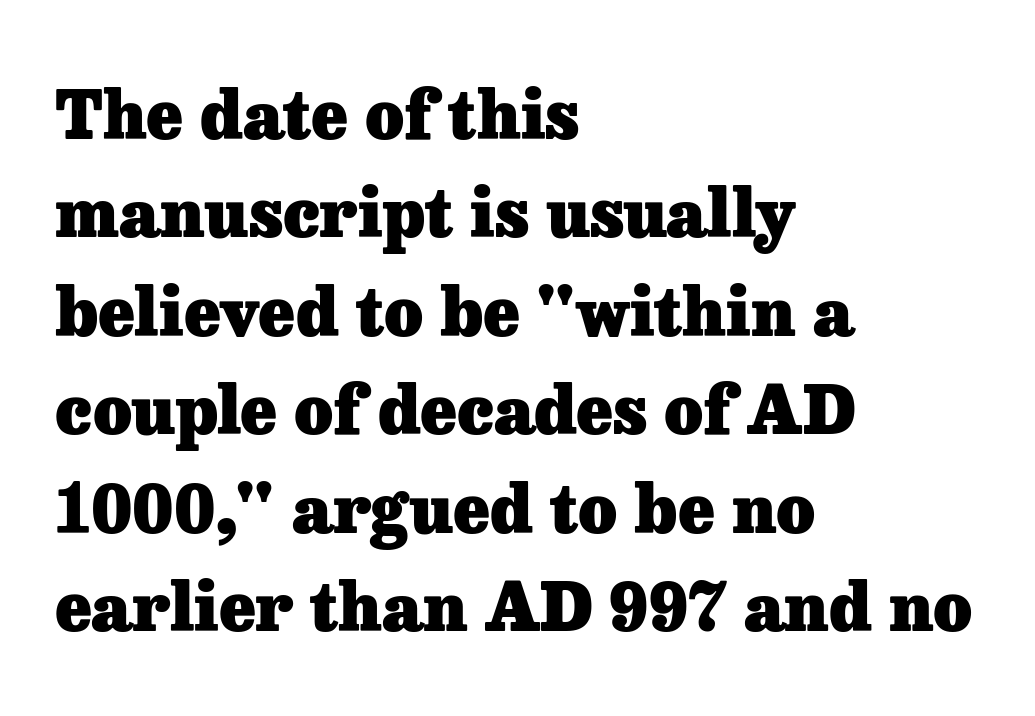
{"serif": "yes", "italic": "no", "bold": "yes", "weight": "heavy", "width": "normal", "stroke_contrast": "low", "x_height": "medium", "monospaced": "no", "underline": "no", "align": "left", "line_spacing": "normal", "line_spacing_ratio": 1.47, "letter_spacing": "normal", "letter_spacing_em": 0.0, "glyph_px": 67}
